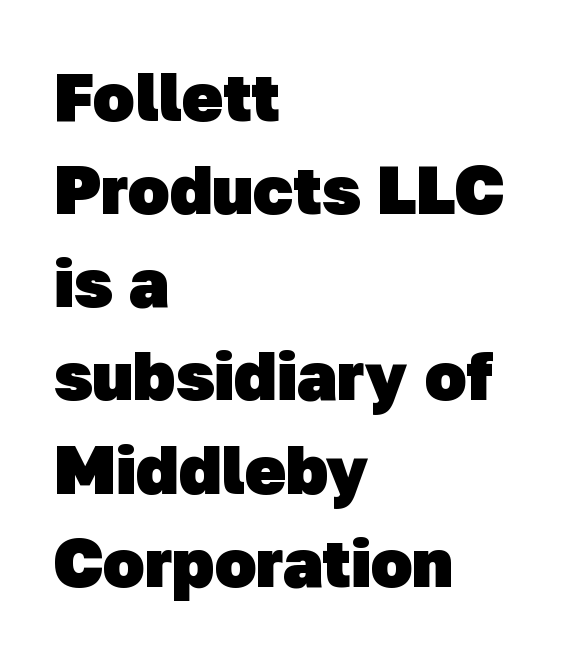
Bare-footed words on every line. This rendering leaves character spacing at its baseline value. Line starts are locked; line ends wander. The leading is moderate, giving the passage an even texture.
